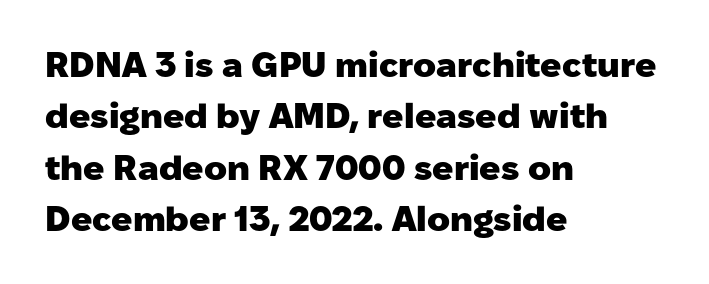
Each letter's strokes conclude bluntly, with no projecting serifs. Do the characters align in a grid? No, the font is proportional. The paragraph shown leans on its left margin. Each word holds together tightly as a unit, with standard inter-letter gaps. Unmarked baselines from the first word to the last. Quick note: not italic, upright.
